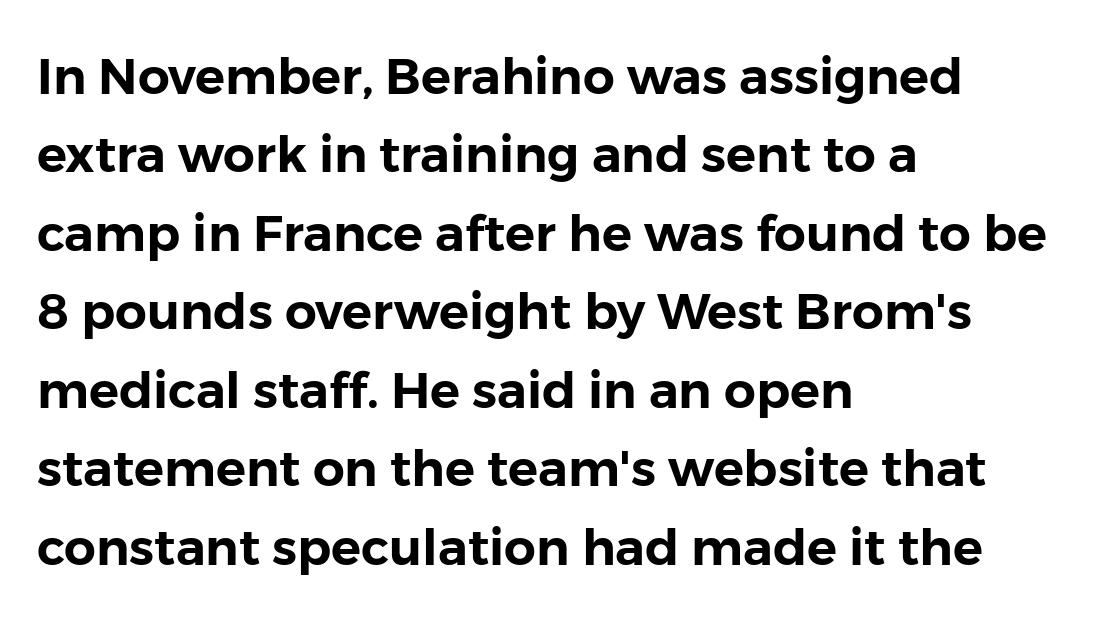
The image shows 50 px sans-serif type, upright; set left-aligned, normal line spacing (1.57x), normal letter spacing, not underlined; low stroke contrast and a medium x-height.
